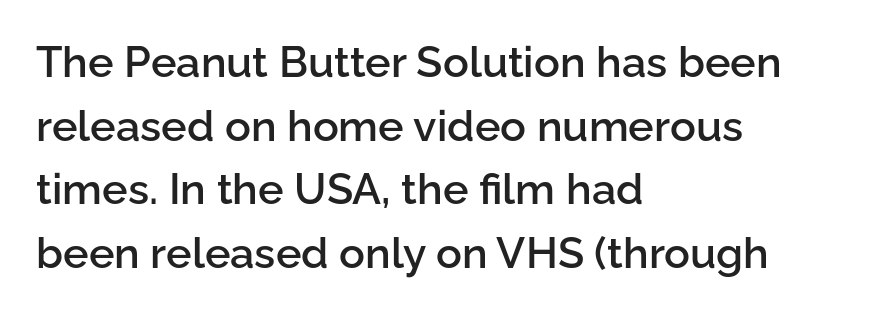
Each letter's strokes conclude bluntly, with no projecting serifs. A fair bit of extra ink — the face is semibold, not bold. The rag falls on the right side of this text block. If you measured baseline to baseline, you'd find a middling distance.
